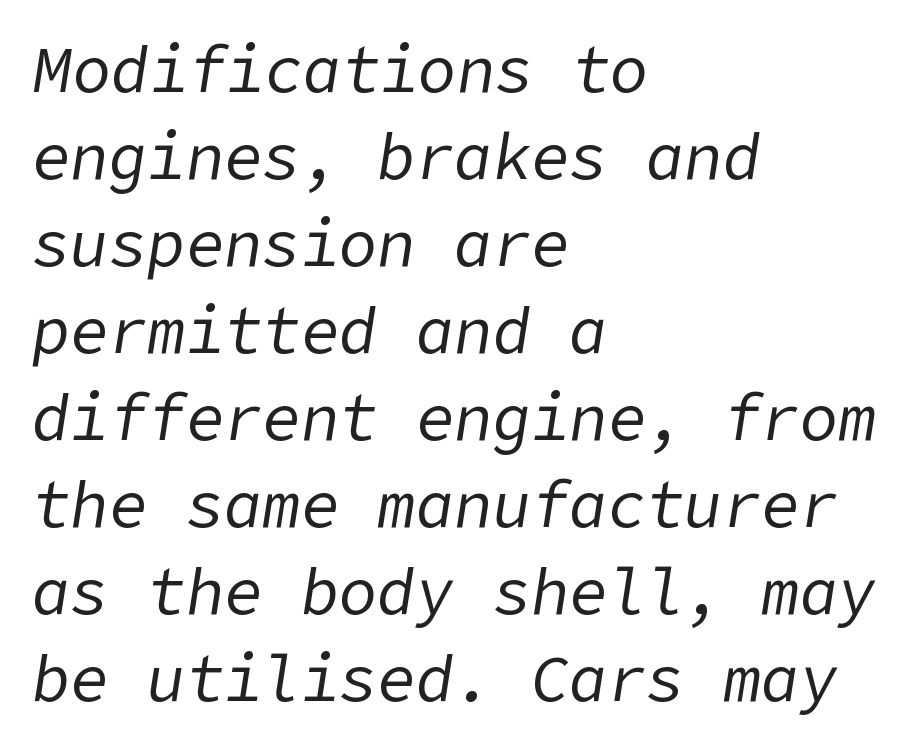
{"italic": "yes", "lean": "right", "slant_degrees": 9, "bold": "no", "weight": "regular", "width": "normal", "stroke_contrast": "low", "x_height": "medium", "underline": "no", "align": "left", "line_spacing": "normal", "line_spacing_ratio": 1.36, "letter_spacing": "normal", "letter_spacing_em": 0.0, "glyph_px": 64}
